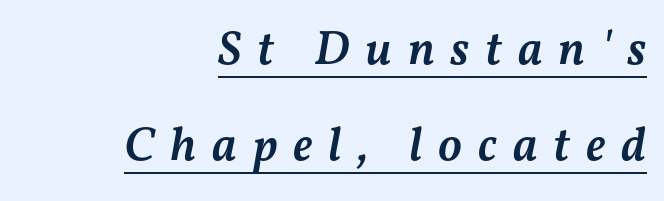
Airy leading. The whole block is typeset with a tilt. Proportional: the letters do not fall into vertical columns. This is the in-between weight designers call semibold or demi. Looks like someone drew a line under every word here.
